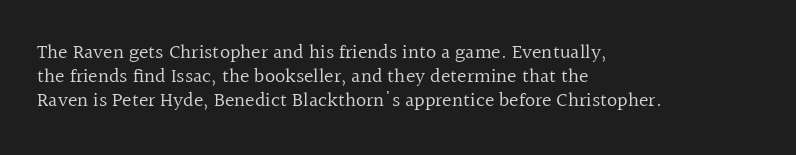
{"italic": "no", "bold": "no", "underline": "no", "align": "left", "line_spacing_ratio": 1.21, "letter_spacing": "normal", "letter_spacing_em": 0.0, "glyph_px": 20}
